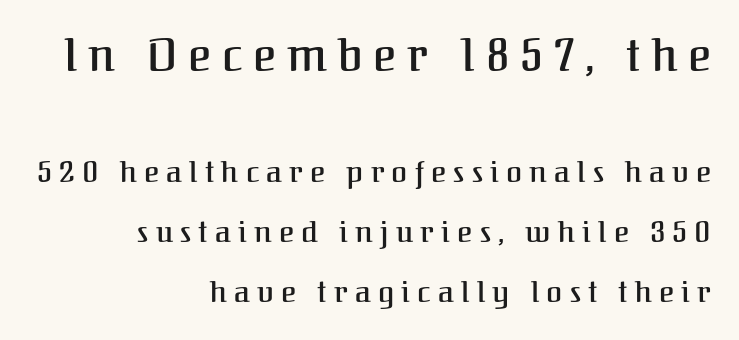
The image shows 44 px serif type, upright; set right-aligned, loose line spacing (2.07x), unusually wide letter spacing (+0.25 em), not underlined; the first (top) block is 1.52x larger; medium stroke contrast and a medium x-height.
